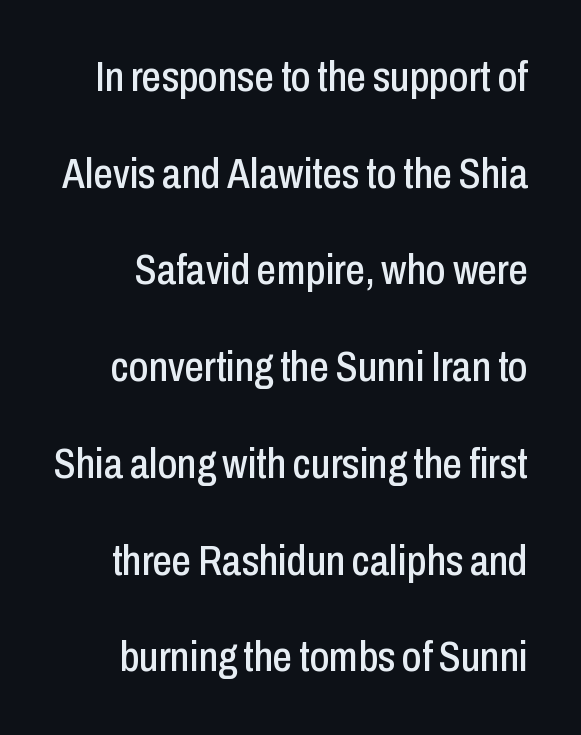
{"serif": "no", "italic": "no", "width": "condensed", "stroke_contrast": "low", "x_height": "medium", "monospaced": "no", "underline": "no", "line_spacing": "loose", "line_spacing_ratio": 2.25, "letter_spacing": "normal", "letter_spacing_em": 0.0, "glyph_px": 43}
